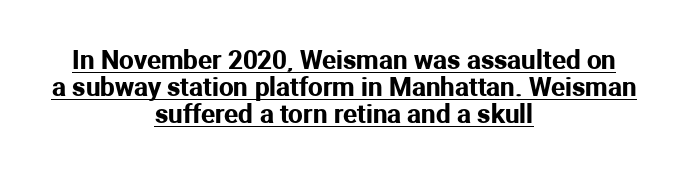
The image shows 26 px text type, upright; set centered, tight line spacing (1.04x), normal letter spacing, underlined.
